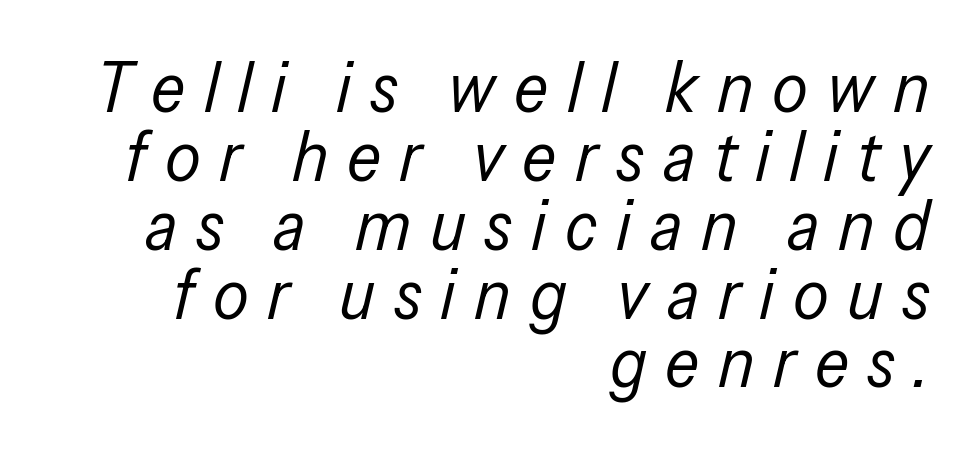
{"italic": "yes", "lean": "right", "slant_degrees": 13, "bold": "no", "weight": "regular", "width": "condensed", "stroke_contrast": "low", "x_height": "medium", "monospaced": "no", "underline": "no", "align": "right", "line_spacing": "tight", "line_spacing_ratio": 0.97, "letter_spacing": "wide", "letter_spacing_em": 0.26, "glyph_px": 71}
